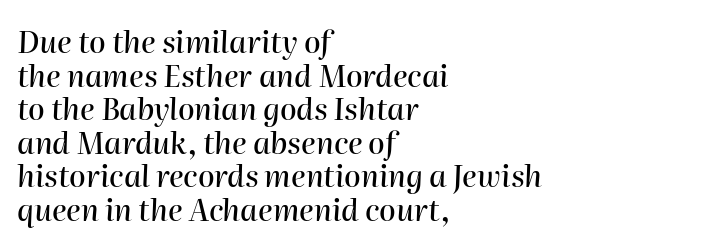
The image shows 30 px text type, italic (leaning right); set left-aligned, tight line spacing (1.12x), normal letter spacing, not underlined; high stroke contrast and a medium x-height.
